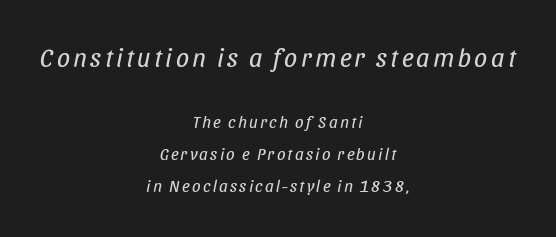
{"italic": "yes", "lean": "right", "slant_degrees": 11, "bold": "no", "underline": "no", "align": "center", "line_spacing_ratio": 1.89, "larger_block": "first", "size_ratio": 1.53, "glyph_px": 26}
